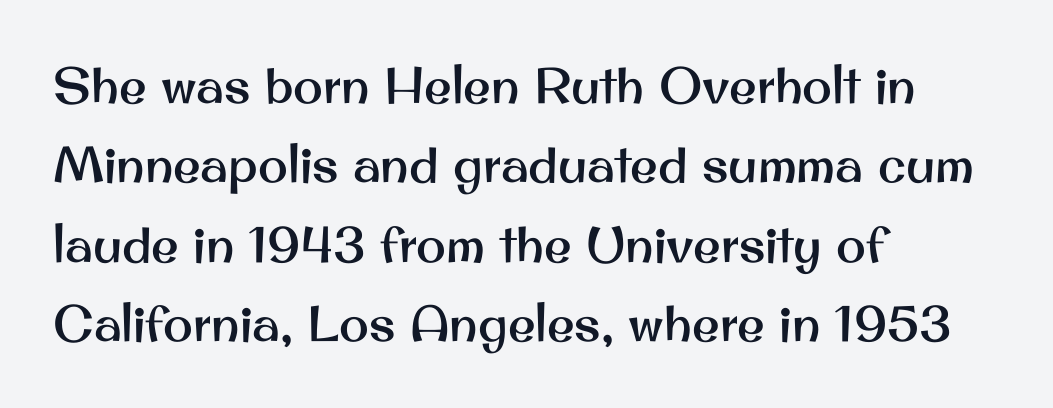
The image shows 50 px sans-serif type, upright; set left-aligned, normal line spacing (1.59x), normal letter spacing, not underlined; medium stroke contrast and a small x-height.
